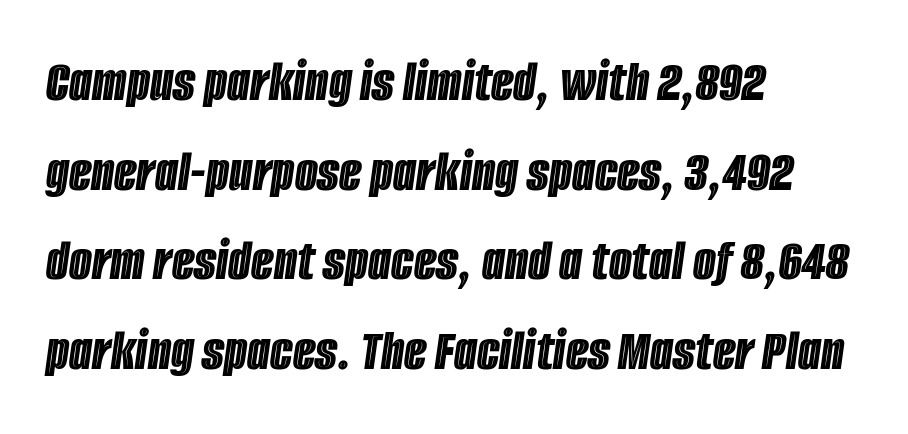
{"italic": "yes", "lean": "right", "slant_degrees": 8, "width": "condensed", "x_height": "large", "monospaced": "no", "underline": "no", "align": "left", "line_spacing": "normal", "line_spacing_ratio": 1.52, "letter_spacing": "normal", "letter_spacing_em": 0.0, "glyph_px": 59}
